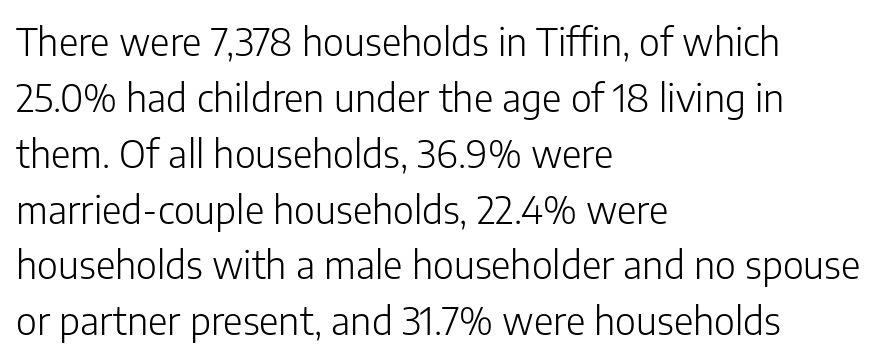
The image shows 38 px light sans-serif type, upright; set left-aligned, normal line spacing (1.47x), normal letter spacing, not underlined; low stroke contrast and a medium x-height.
